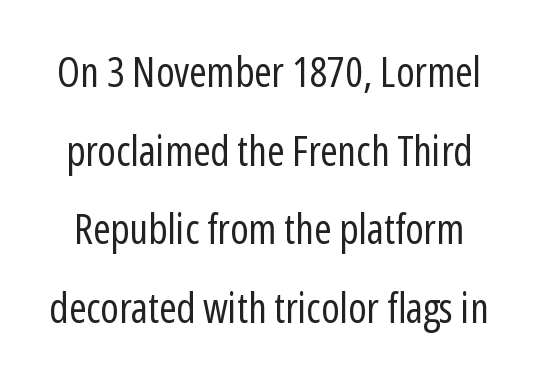
The image shows 42 px regular-weight, condensed sans-serif type, upright; set line spacing 1.87x, normal letter spacing, not underlined; low stroke contrast and a medium x-height.
